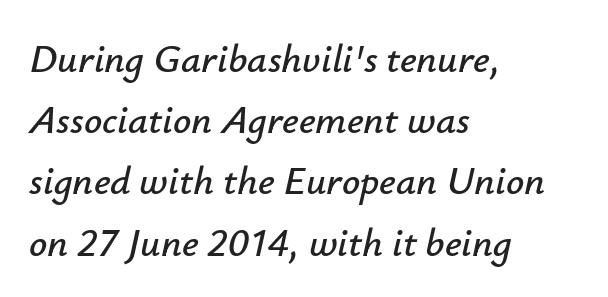
Q: Is the text italic (slanted)? A: Yes, it leans right by about 12 degrees.
Q: Is the text underlined? A: No.
Q: How is the paragraph aligned? A: Left-aligned.
Q: Is the spacing between letters normal or unusually wide? A: Normal.
Q: Is the spacing between lines tight, normal or loose? A: Normal.
Q: Width (condensed, normal, or wide)? A: Normal.
Q: Stroke contrast? A: Low.
Q: x-height? A: Small.
Q: Monospaced? A: No.
